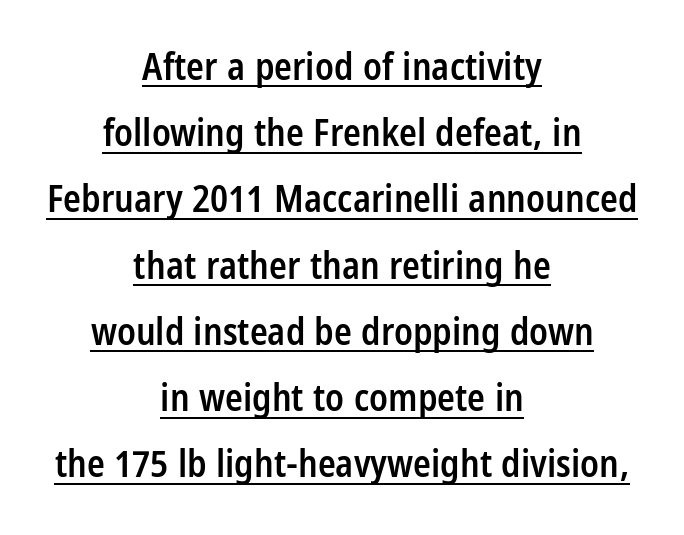
The image shows 37 px semibold, condensed sans-serif type, upright; set centered, line spacing 1.79x, normal letter spacing, underlined; low stroke contrast and a large x-height.
